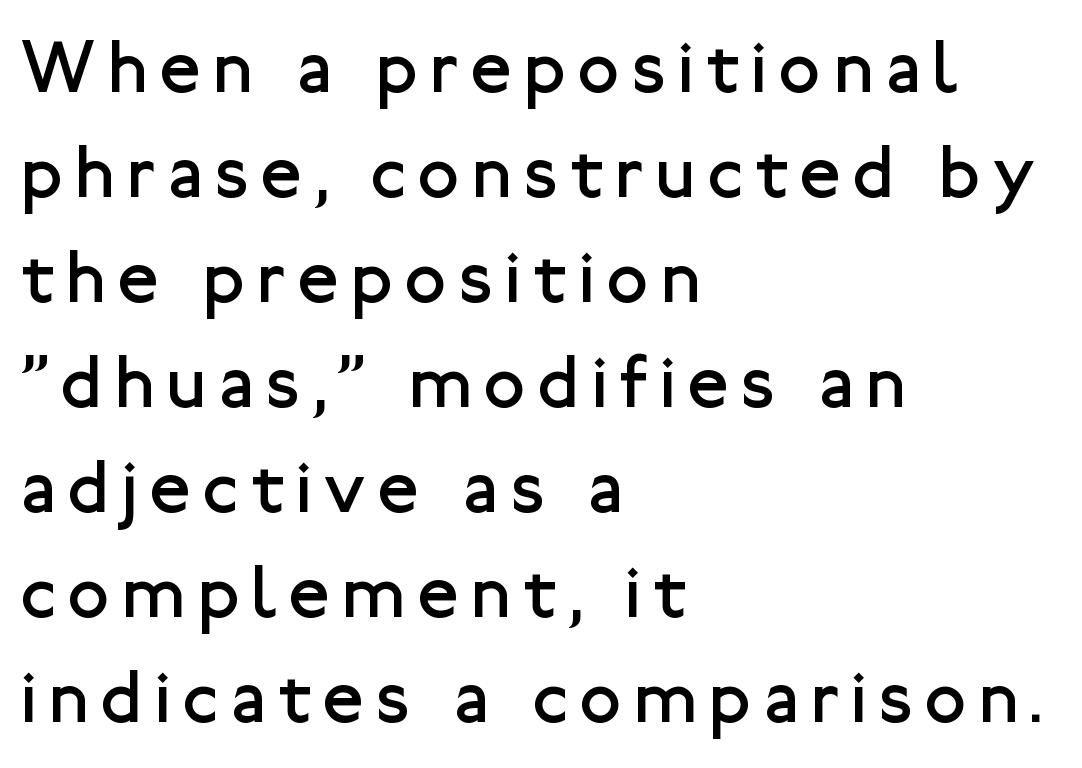
Weight: not bold — regular or lighter. One-word summary of the alignment: left. Think of a printed novel: that variable character pitch is what you see here. Summary of vertical rhythm: regular, with standard interline spacing. Notice how the stems are strictly vertical — no italics here.
